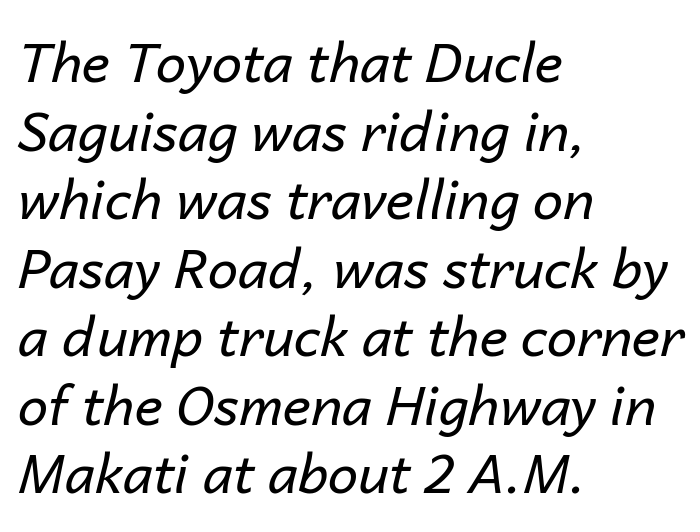
The image shows 54 px regular-weight type, italic (leaning right); set left-aligned, normal line spacing (1.27x), normal letter spacing, not underlined; low stroke contrast and a medium x-height.
